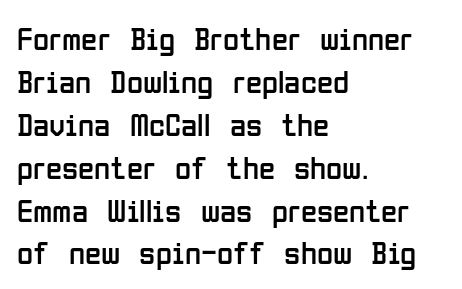
This rendering leaves character spacing at its baseline value. The letters advance in unequal steps, a hallmark of proportional type. The type sits square on the baseline with zero lean. Clear beneath every line of the passage. Letters have the restrained weight of plain body copy at most. Each letter's strokes conclude bluntly, with no projecting serifs.
